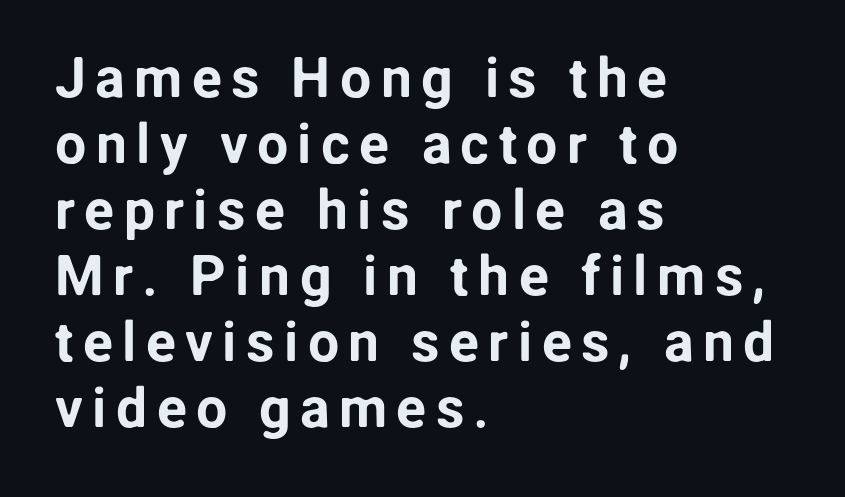
The image shows 56 px sans-serif type, upright; set left-aligned, line spacing 1.18x, not underlined; low stroke contrast and a medium x-height.
